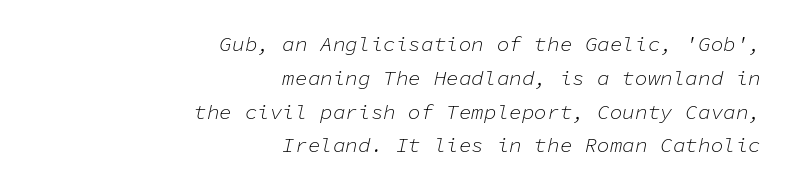
The image shows 21 px text type, italic (leaning right); set right-aligned, normal line spacing (1.61x), normal letter spacing, not underlined.
